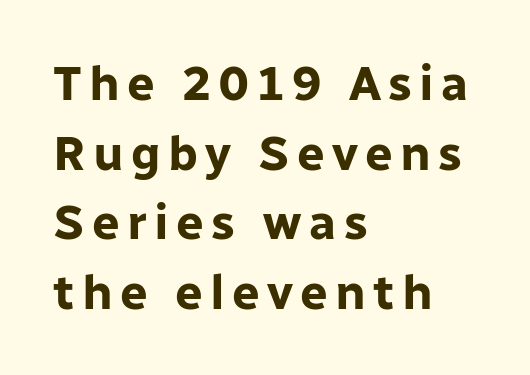
Q: Is the text bold? A: Yes.
Q: Is the text italic (slanted)? A: No, it is upright.
Q: Is the typeface a serif or a sans-serif typeface? A: Sans-serif.
Q: Is the text underlined? A: No.
Q: How is the paragraph aligned? A: Left-aligned.
Q: Is the spacing between lines tight, normal or loose? A: Normal.
Q: Width (condensed, normal, or wide)? A: Normal.
Q: Stroke contrast? A: Low.
Q: x-height? A: Medium.
Q: Monospaced? A: No.
